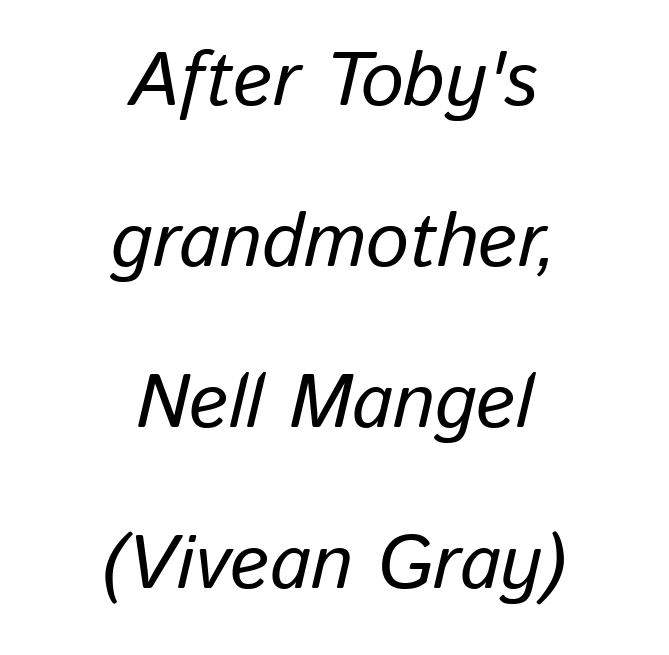
The image shows 76 px text type, italic (leaning right); set centered, loose line spacing (2.12x), normal letter spacing, not underlined; low stroke contrast and a medium x-height.
